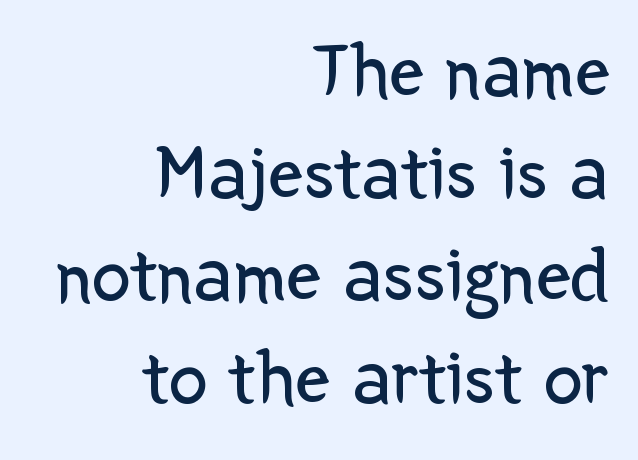
Q: Is the text bold? A: No.
Q: Is the text italic (slanted)? A: No, it is upright.
Q: Is the typeface a serif or a sans-serif typeface? A: Sans-serif.
Q: Is the text underlined? A: No.
Q: How is the paragraph aligned? A: Right-aligned.
Q: Is the spacing between letters normal or unusually wide? A: Normal.
Q: Is the spacing between lines tight, normal or loose? A: Normal.
Q: Width (condensed, normal, or wide)? A: Normal.
Q: Stroke contrast? A: Low.
Q: x-height? A: Medium.
Q: Monospaced? A: No.
